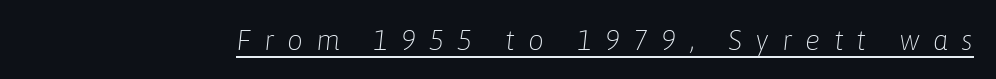
You could not count columns in this text — the font is proportionally spaced. A continuous stroke trails under the words, as in a hyperlink. Would a proofreader flag this as italicized? Yes. The font is comparable to plain body text, perhaps lighter. Look at the tracking — it's clearly loosened, letters drifting apart.
